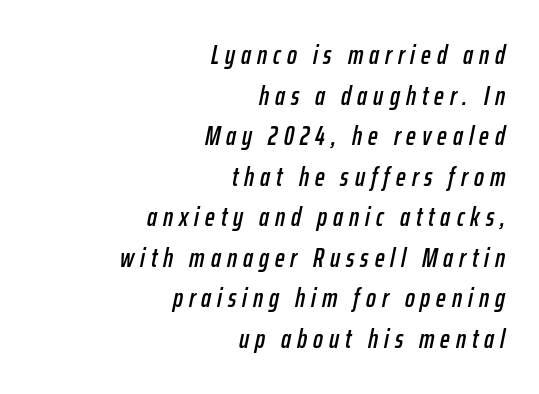
Characters follow at a spacing far wider than the type designer built in. Honestly, the row spacing looks completely unremarkable. Italic: yes, the glyphs are oblique. Notice how the passage keeps a crisp vertical edge on the right only.
